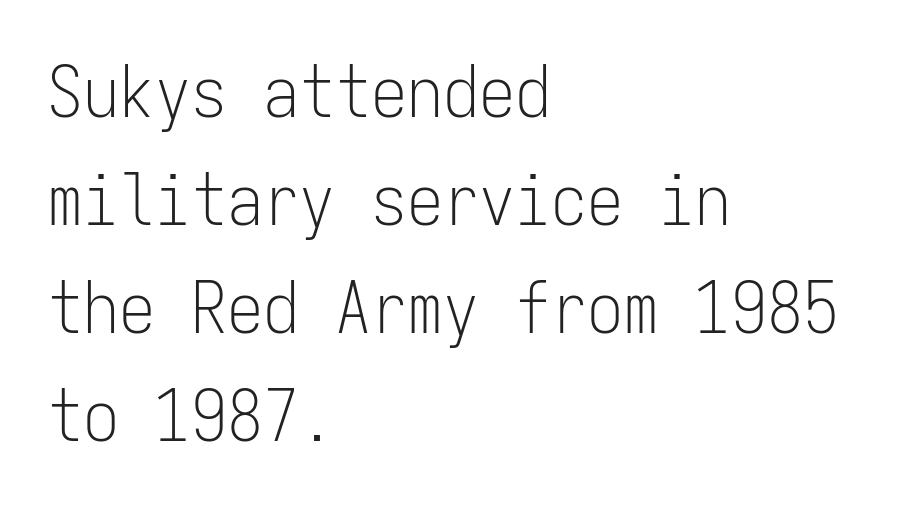
The image shows 72 px light, condensed sans-serif type, upright, monospaced; set left-aligned, normal line spacing (1.5x), normal letter spacing, not underlined; low stroke contrast and a medium x-height.
